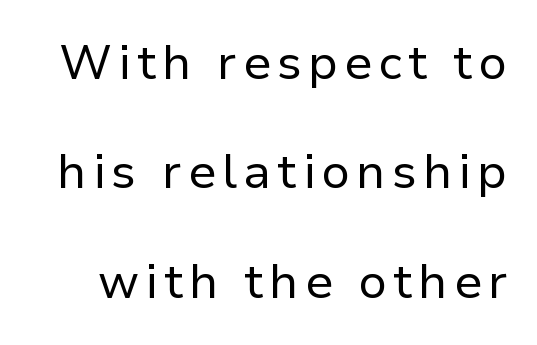
The image shows 48 px regular-weight sans-serif type, upright; set loose line spacing (2.28x), not underlined; low stroke contrast and a medium x-height.
